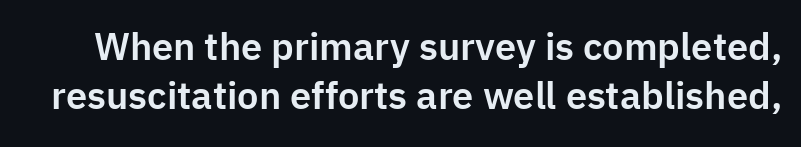
{"serif": "no", "italic": "no", "width": "normal", "stroke_contrast": "low", "x_height": "medium", "monospaced": "no", "underline": "no", "line_spacing": "normal", "line_spacing_ratio": 1.3, "letter_spacing": "normal", "letter_spacing_em": 0.0, "glyph_px": 38}
